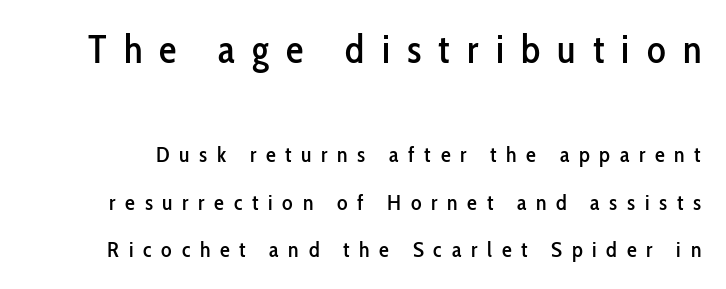
{"serif": "no", "italic": "no", "width": "condensed", "stroke_contrast": "low", "x_height": "medium", "monospaced": "no", "underline": "no", "line_spacing": "loose", "line_spacing_ratio": 2.16, "letter_spacing": "wide", "letter_spacing_em": 0.44, "larger_block": "first", "size_ratio": 1.77, "glyph_px": 39}
